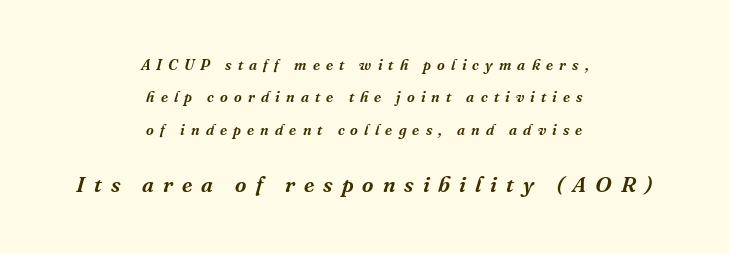
Compared with typical paragraphs, the rows here are farther apart. Casual observation: everything's sitting right in the middle. This sample uses an oblique cut, with every glyph tilted off the vertical. The face used here is rendered with a markedly widened letterfit.
